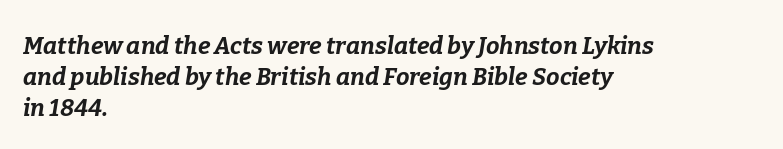
The image shows 24 px bold type, italic (leaning right); set left-aligned, normal line spacing (1.29x), normal letter spacing, not underlined.
